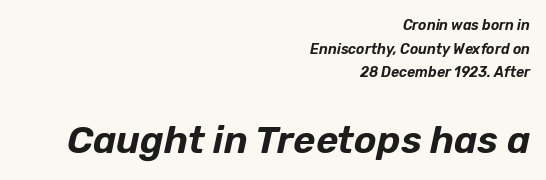
The image shows 38 px text type, italic (leaning right); set right-aligned, normal line spacing (1.69x), normal letter spacing, not underlined; the second (bottom) block is 2.71x larger; low stroke contrast and a medium x-height.
